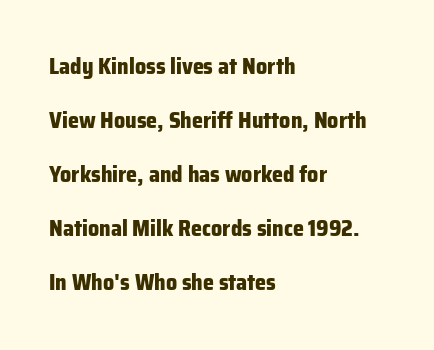
The space directly below the letters is spotless. The type sits square on the baseline with zero lean. Strong, thick strokes mark this as bold type. Each word holds together tightly as a unit, with standard inter-letter gaps. Interline gaps are noticeably wide in this sample. The lines in this sample share a left origin and differ only in where they stop.
